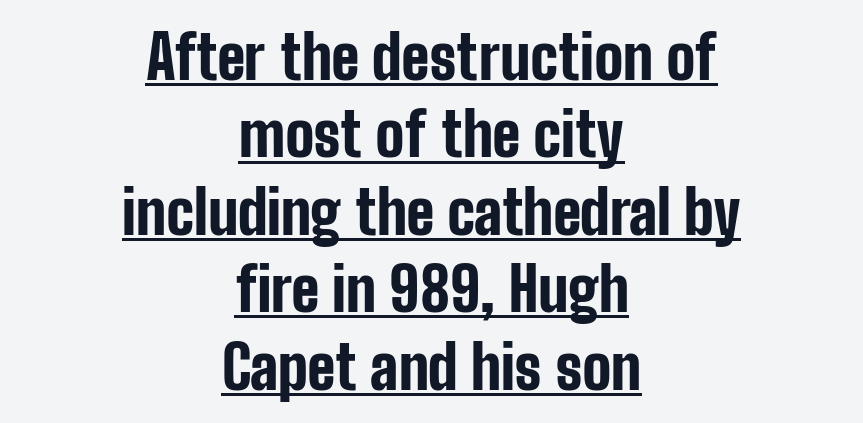
The image shows 60 px bold, condensed sans-serif type, upright; set centered, normal line spacing (1.29x), normal letter spacing, underlined; low stroke contrast and a medium x-height.
